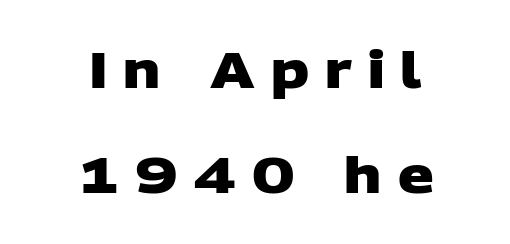
{"serif": "no", "bold": "yes", "weight": "heavy", "width": "wide", "stroke_contrast": "low", "x_height": "large", "monospaced": "no", "underline": "no", "align": "center", "line_spacing": "loose", "line_spacing_ratio": 2.1, "letter_spacing": "wide", "letter_spacing_em": 0.32, "glyph_px": 50}
